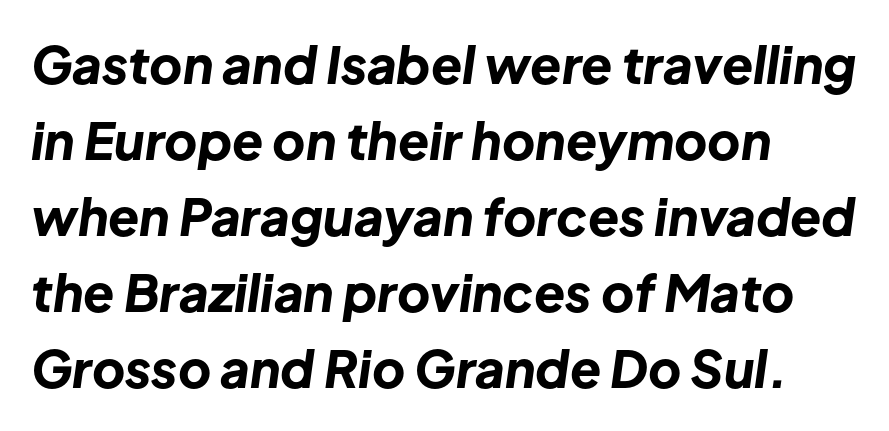
You could not count columns in this text — the font is proportionally spaced. The gap between lines stays unmarked. There's an unmistakable incline to the writing here. Students, this is bold: see how much ink each stroke carries.
